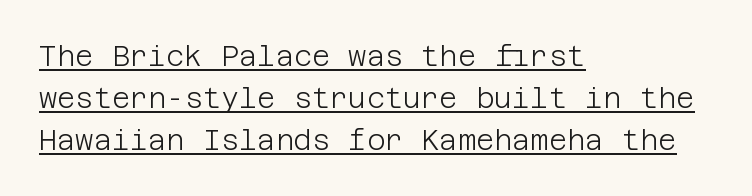
{"serif": "no", "italic": "no", "bold": "no", "weight": "light", "width": "normal", "stroke_contrast": "low", "x_height": "large", "underline": "yes", "align": "left", "line_spacing": "normal", "line_spacing_ratio": 1.5, "letter_spacing": "normal", "letter_spacing_em": 0.0, "glyph_px": 28}
